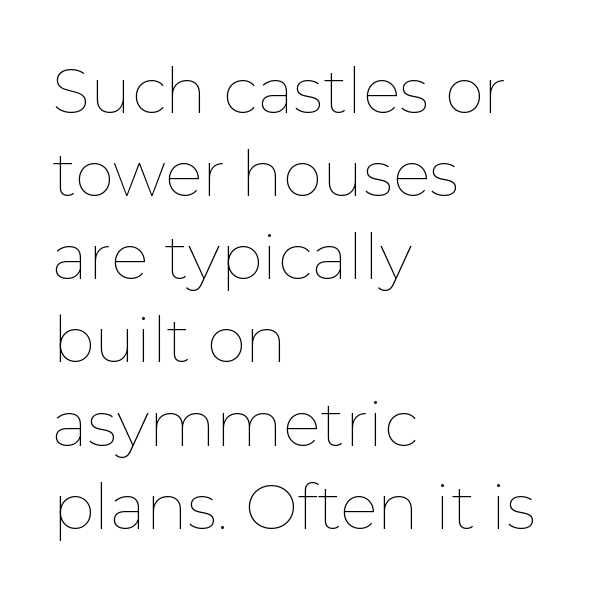
Quick note: interline space is typical. Each letter keeps its own natural width here, so spacing adapts to shape. Every row of glyphs begins at an identical x-position on the left. Glyph-to-glyph distance matches everyday printed text. The font sits on the lighter half of the weight spectrum, regular included. The gap between lines stays unmarked.
